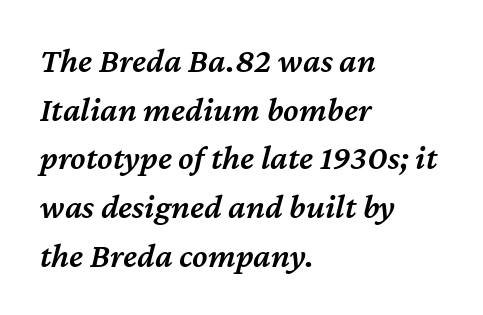
The image shows 35 px semibold type, italic (leaning right); set left-aligned, normal line spacing (1.39x), normal letter spacing, not underlined; medium stroke contrast and a medium x-height.
